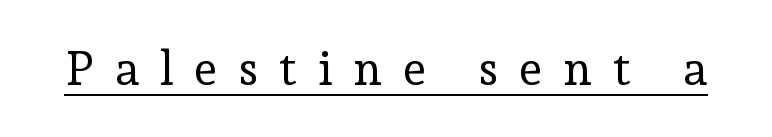
{"serif": "yes", "italic": "no", "bold": "no", "weight": "regular", "width": "normal", "stroke_contrast": "low", "x_height": "medium", "monospaced": "no", "underline": "yes", "letter_spacing": "wide", "letter_spacing_em": 0.44, "glyph_px": 47}
